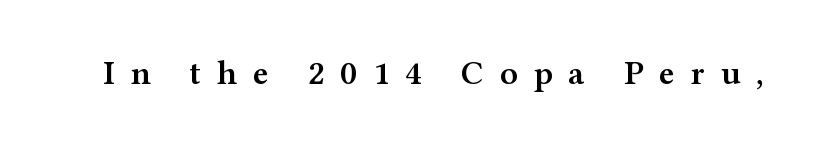
The image shows 34 px semibold, wide serif type, upright; set unusually wide letter spacing (+0.46 em), not underlined; medium stroke contrast and a medium x-height.
